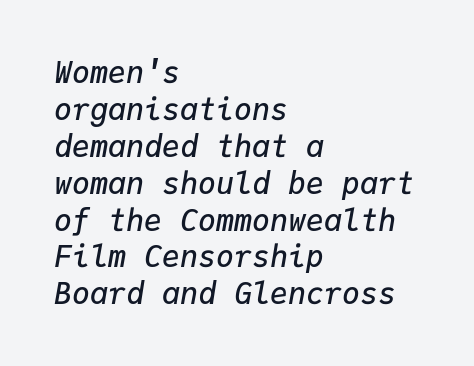
Notice how the passage keeps a crisp vertical edge on the left only. The area under the type is left untouched. If you drew a line through each stem, it would be angled. The rendering keeps characters at their native spacing.
